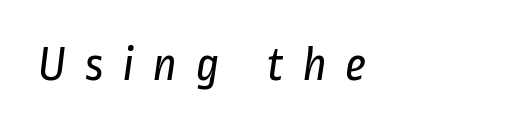
The image shows 49 px regular-weight, condensed sans-serif type; set left-aligned, unusually wide letter spacing (+0.39 em), not underlined; low stroke contrast and a medium x-height.
